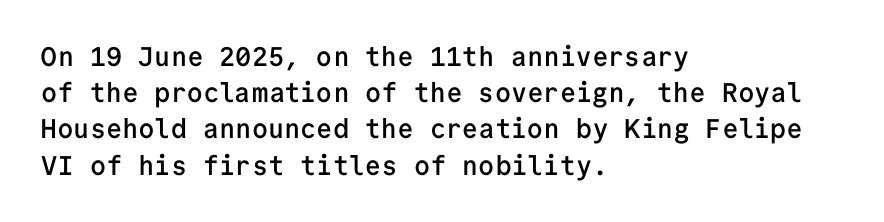
Q: Is the text bold? A: Semi-bold.
Q: Is the text italic (slanted)? A: No, it is upright.
Q: Is the text underlined? A: No.
Q: How is the paragraph aligned? A: Left-aligned.
Q: Is the spacing between letters normal or unusually wide? A: Normal.
Q: Is the spacing between lines tight, normal or loose? A: Normal.
